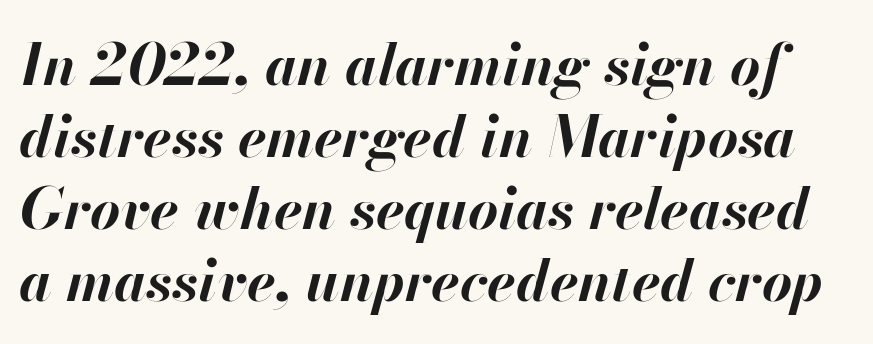
Q: Is the text bold? A: Yes.
Q: Is the text italic (slanted)? A: Yes, it leans right by about 13 degrees.
Q: Is the text underlined? A: No.
Q: Is the spacing between letters normal or unusually wide? A: Normal.
Q: Width (condensed, normal, or wide)? A: Normal.
Q: Stroke contrast? A: High.
Q: x-height? A: Small.
Q: Monospaced? A: No.
